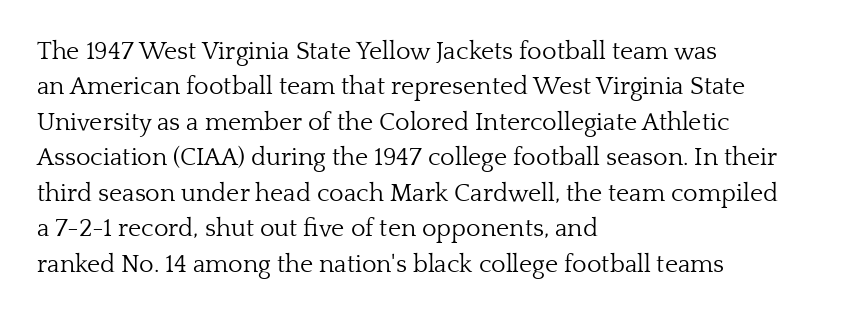
Q: Is the text bold? A: No.
Q: Is the text italic (slanted)? A: No, it is upright.
Q: Is the text underlined? A: No.
Q: How is the paragraph aligned? A: Left-aligned.
Q: Is the spacing between letters normal or unusually wide? A: Normal.
Q: Is the spacing between lines tight, normal or loose? A: Normal.
